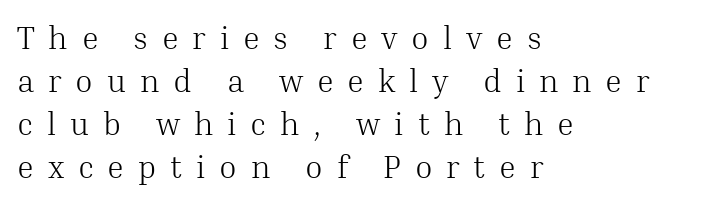
The image shows 32 px light serif type, upright; set left-aligned, normal line spacing (1.34x), unusually wide letter spacing (+0.43 em), not underlined; medium stroke contrast and a medium x-height.
